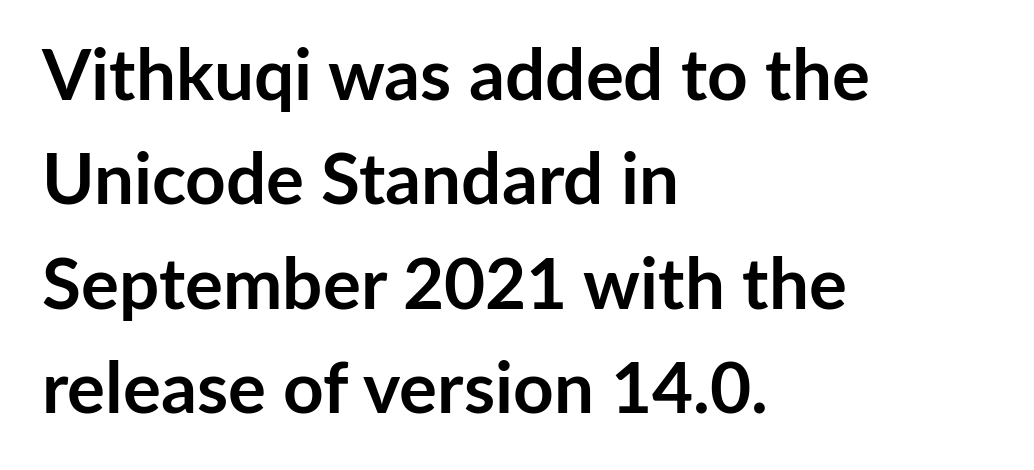
Summary of weight: heavy, a full bold. Default kerning and tracking; the words read as compact shapes. The space beneath each line is pristine and unruled. Note the varied advance widths — an 'i' is clearly narrower than an 'm'. Notice how descenders clear the ascenders below comfortably — that's standard leading. No italicization has been applied; the sample stays upright.
